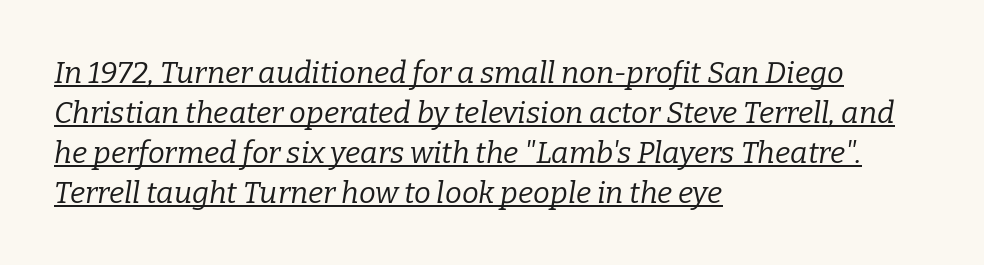
The image shows 30 px regular-weight serif type, italic (leaning right); set left-aligned, normal line spacing (1.33x), normal letter spacing, underlined; low stroke contrast and a medium x-height.
